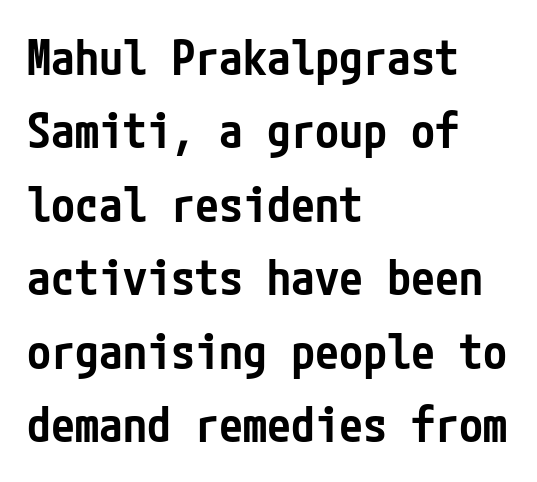
The image shows 48 px semibold, condensed sans-serif type, upright; set left-aligned, normal line spacing (1.53x), normal letter spacing, not underlined; low stroke contrast and a medium x-height.
